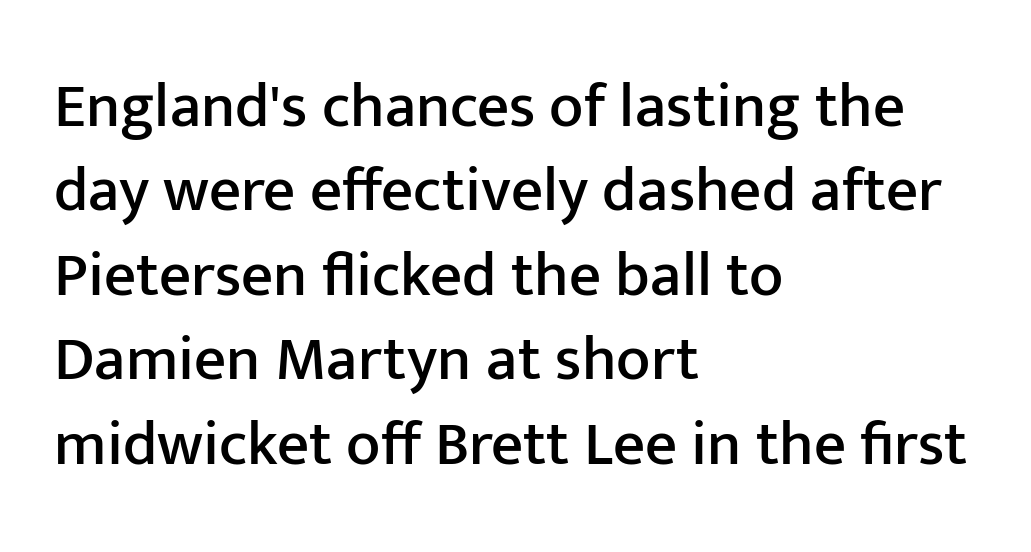
The image shows 63 px sans-serif type, upright; set left-aligned, normal line spacing (1.34x), normal letter spacing, not underlined; low stroke contrast and a medium x-height.
